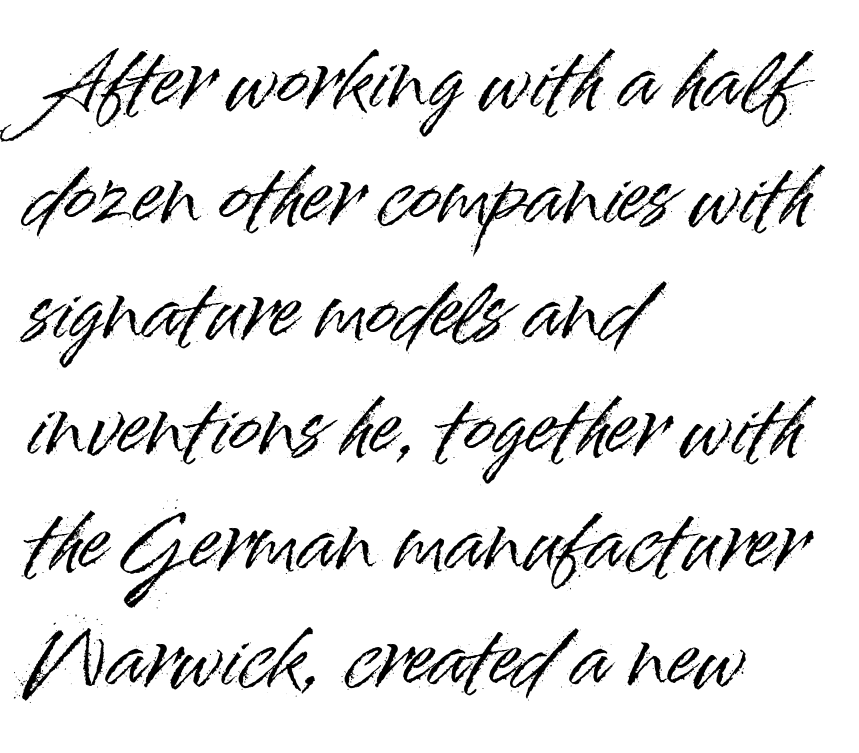
Q: Is the text italic (slanted)? A: Yes.
Q: Is the typeface a serif or a sans-serif typeface? A: Sans-serif.
Q: Is the text underlined? A: No.
Q: How is the paragraph aligned? A: Left-aligned.
Q: Is the spacing between letters normal or unusually wide? A: Normal.
Q: Is the spacing between lines tight, normal or loose? A: Normal.
Q: Width (condensed, normal, or wide)? A: Normal.
Q: Stroke contrast? A: High.
Q: x-height? A: Small.
Q: Monospaced? A: No.
